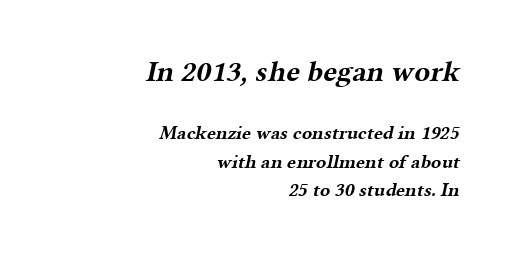
Q: Is the text bold? A: Yes.
Q: Is the typeface a serif or a sans-serif typeface? A: Serif.
Q: Is the text underlined? A: No.
Q: How is the paragraph aligned? A: Right-aligned.
Q: Is the spacing between letters normal or unusually wide? A: Normal.
Q: Is the spacing between lines tight, normal or loose? A: Normal.
Q: Which block of text is set in a larger size, the first (top) or the second (bottom)? A: The first (top) one.
Q: Width (condensed, normal, or wide)? A: Wide.
Q: Stroke contrast? A: Medium.
Q: x-height? A: Medium.
Q: Monospaced? A: No.
